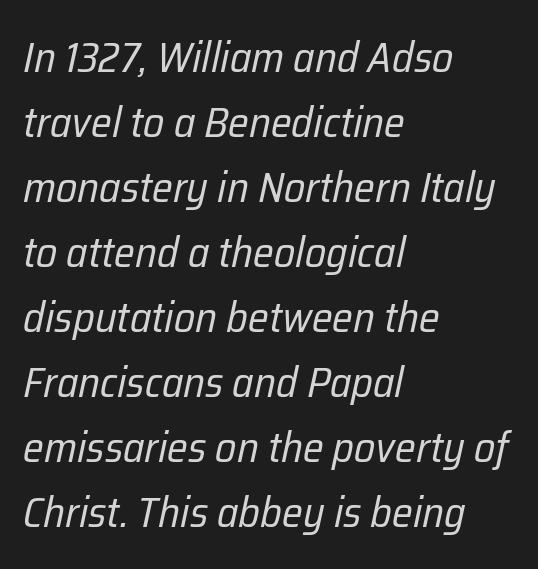
If you measured baseline to baseline, you'd find a middling distance. A typesetter would call this proportional, since set widths differ per character. Where is the straight margin? On the left. Any mark beneath the type? The region is blank.
